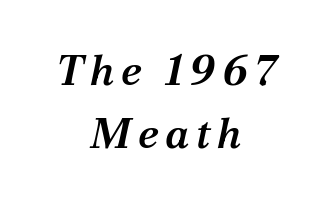
The vertical gap from one line to the next is medium. Underlining? Definitely not there. In terms of letterform style, serifs are clearly present. The glyphs look as if they've been sheared to an angle.
